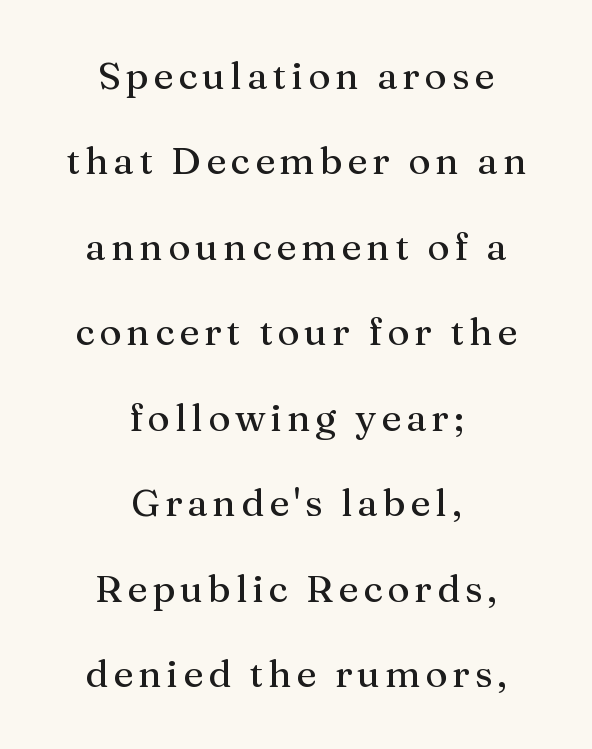
The image shows 38 px serif type, upright; set centered, loose line spacing (2.25x), not underlined; medium stroke contrast and a medium x-height.
